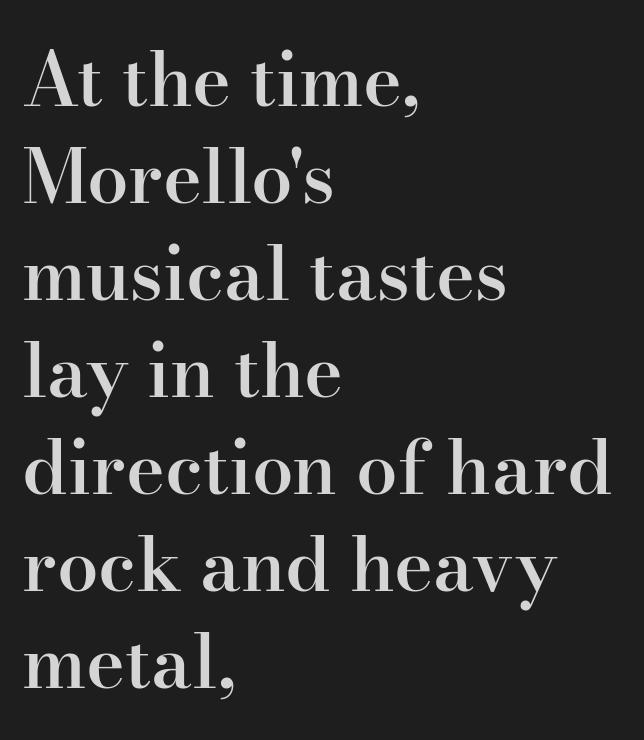
The image shows 74 px semibold serif type, upright; set left-aligned, normal line spacing (1.31x), normal letter spacing, not underlined; high stroke contrast and a small x-height.
